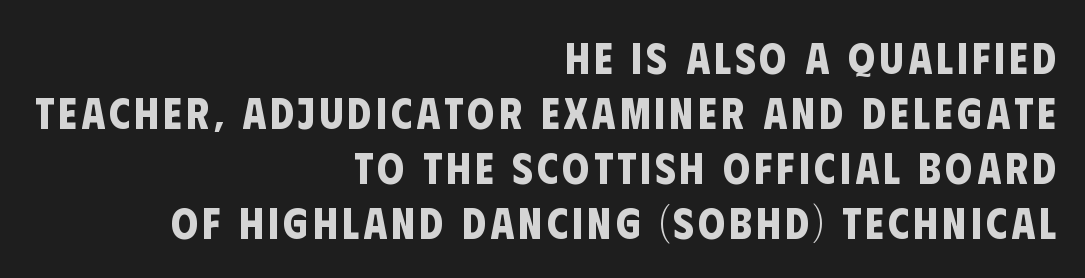
The image shows 43 px bold, condensed sans-serif type; set right-aligned, normal line spacing (1.28x), not underlined; low stroke contrast and a large x-height.
